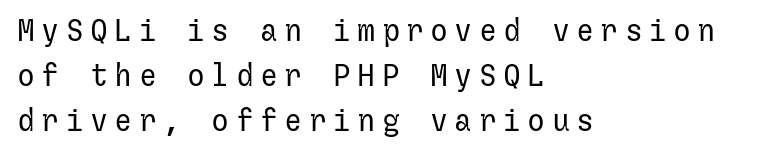
Examine the stroke ends and you'll find no serifs. A typesetter would call this heavily tracked-out type. Visually the block forms a straight wall on the left and a jagged coastline on the right. Is there any slant? The stems are plumb. The vertical gap from one line to the next is medium. The glyphs are unaccompanied by any horizontal stroke below them.
